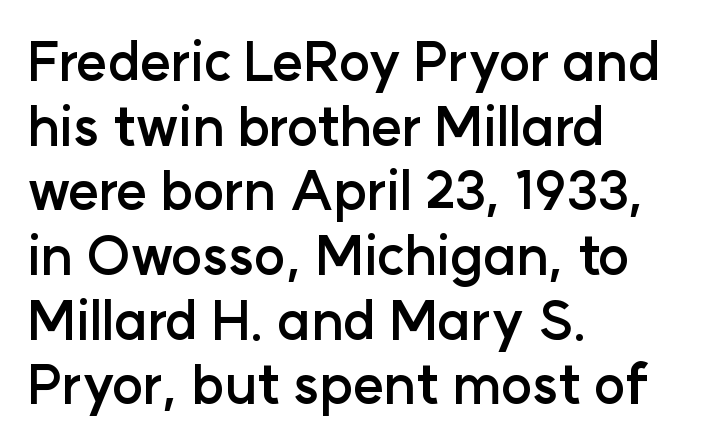
The image shows 53 px semibold sans-serif type, upright; set left-aligned, line spacing 1.22x, normal letter spacing, not underlined; low stroke contrast and a medium x-height.
